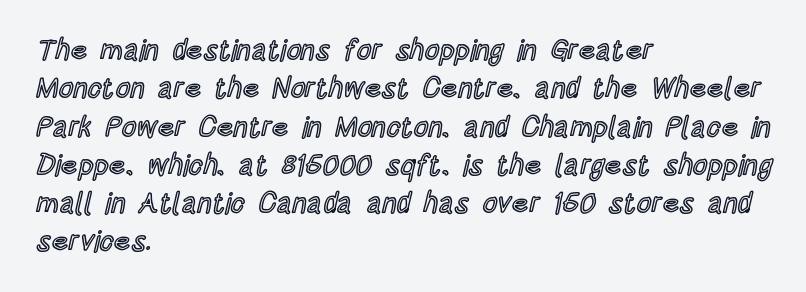
The image shows 29 px condensed type; set left-aligned, normal line spacing (1.32x), normal letter spacing, not underlined; a large x-height.
